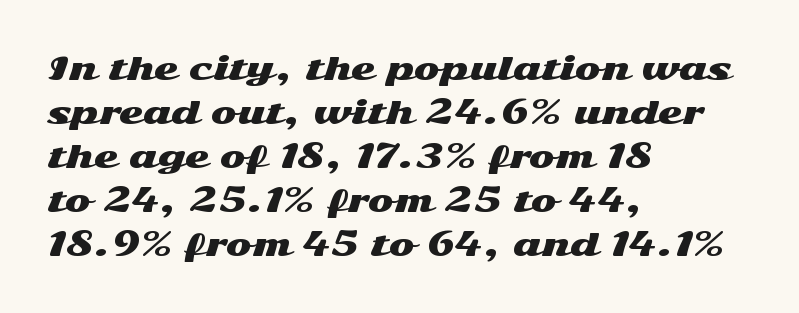
Inter-character spacing is left at the font's built-in metrics. This rendering uses left alignment, leaving the right contour irregular. The words here are not underlined. Check where the strokes stop: nothing finishes them off — pure sans.
